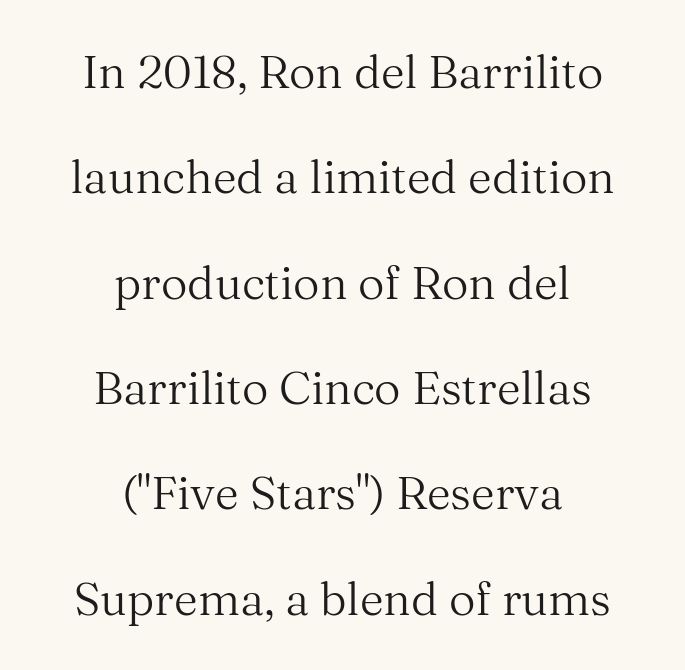
Each word holds together tightly as a unit, with standard inter-letter gaps. Honestly, the rows look like they've been pulled way apart. Stroke thickness stays within the range of a standard reading face or lighter. Check under the words: just untouched page. The lettering holds an erect, upright posture throughout.
